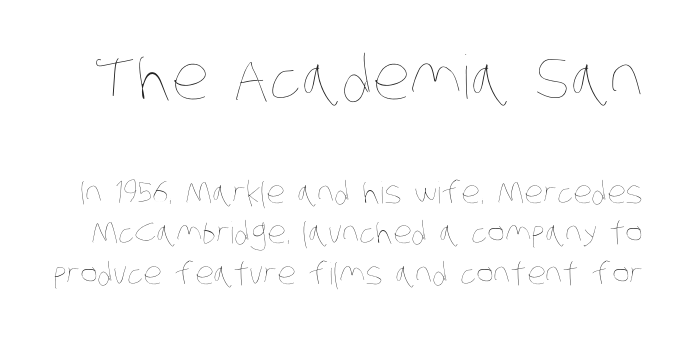
Scale decreases going downward across the two blocks. The strip under each line holds only bare page. This block has exactly the height ordinary leading produces. A typesetter would call this proportional, since set widths differ per character.
